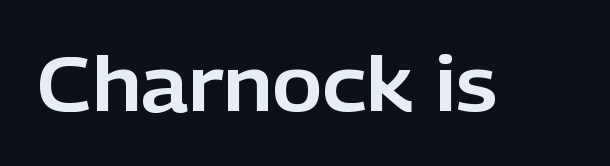
The image shows 76 px sans-serif type, upright; set normal letter spacing, not underlined; low stroke contrast and a medium x-height.
